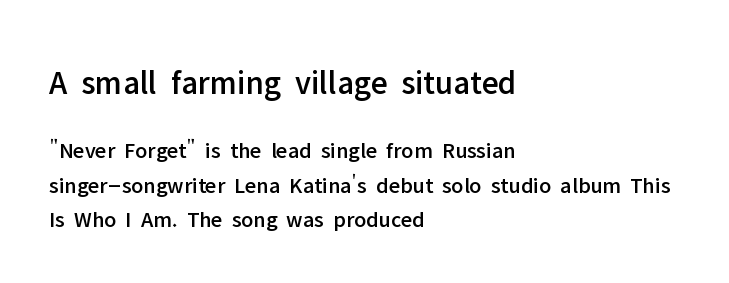
The image shows 34 px sans-serif type, upright; set left-aligned, normal line spacing (1.5x), normal letter spacing, not underlined; the first (top) block is 1.48x larger; low stroke contrast and a medium x-height.
